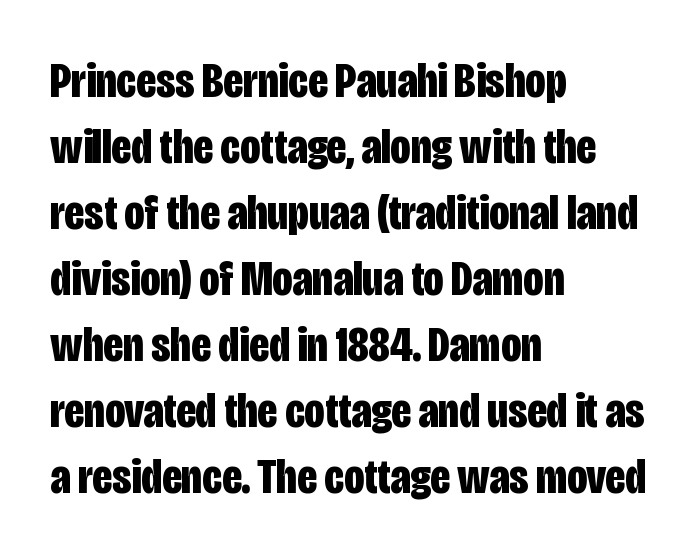
{"serif": "no", "italic": "no", "bold": "yes", "weight": "bold", "width": "condensed", "stroke_contrast": "low", "x_height": "large", "monospaced": "no", "underline": "no", "align": "left", "line_spacing": "normal", "line_spacing_ratio": 1.32, "letter_spacing": "normal", "letter_spacing_em": 0.0, "glyph_px": 50}
